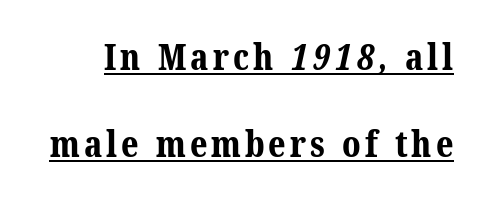
Q: Is the text bold? A: Yes.
Q: Is the typeface a serif or a sans-serif typeface? A: Serif.
Q: Is the text underlined? A: Yes.
Q: Is the spacing between lines tight, normal or loose? A: Loose.
Q: Width (condensed, normal, or wide)? A: Normal.
Q: Stroke contrast? A: Medium.
Q: x-height? A: Medium.
Q: Monospaced? A: No.
